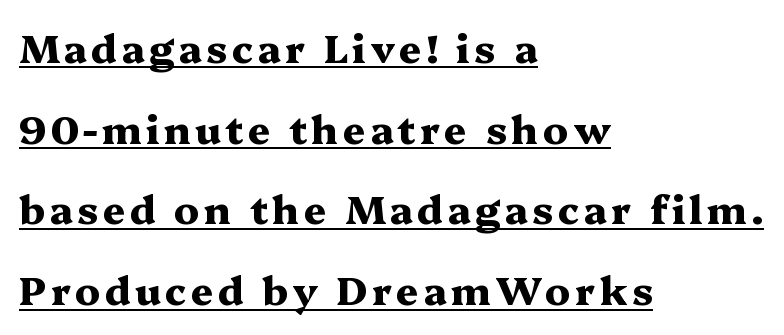
{"serif": "yes", "italic": "no", "bold": "yes", "weight": "heavy", "width": "wide", "stroke_contrast": "medium", "x_height": "medium", "monospaced": "no", "underline": "yes", "align": "left", "line_spacing": "loose", "line_spacing_ratio": 2.07, "glyph_px": 39}
